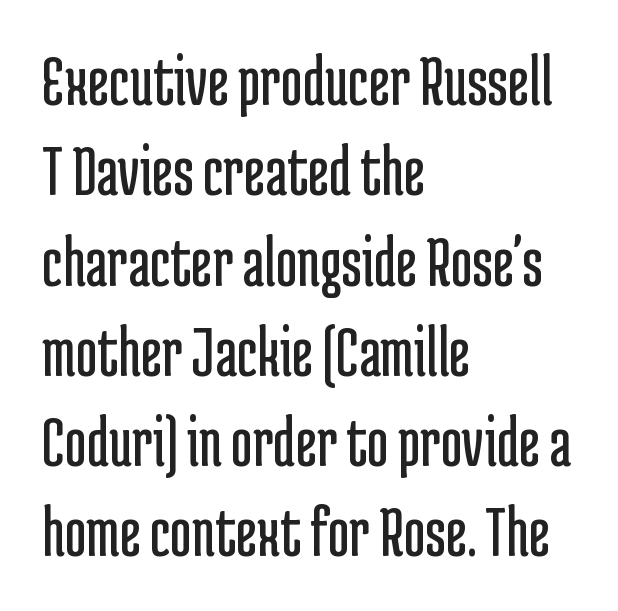
The image shows 74 px regular-weight, condensed sans-serif type, upright; set left-aligned, line spacing 1.22x, normal letter spacing, not underlined; low stroke contrast and a medium x-height.
